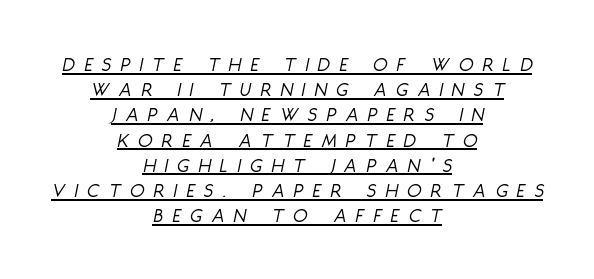
Q: Is the text bold? A: No.
Q: Is the text italic (slanted)? A: Yes, it leans right by about 11 degrees.
Q: Is the text underlined? A: Yes.
Q: How is the paragraph aligned? A: Centered.
Q: Is the spacing between letters normal or unusually wide? A: Unusually wide.
